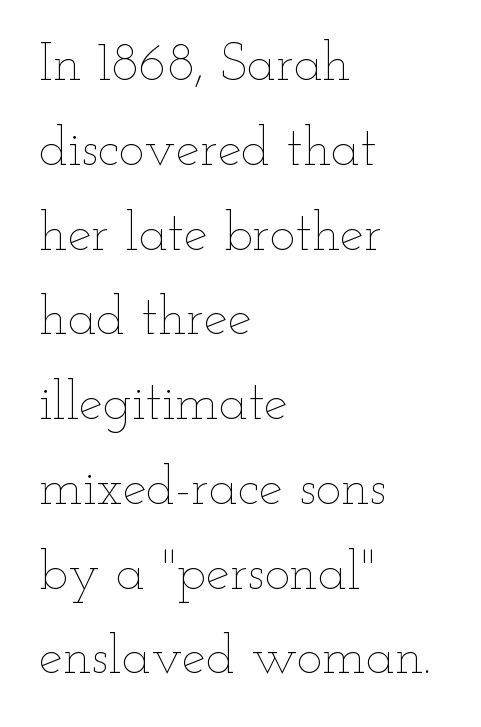
Q: Is the text bold? A: No.
Q: Is the text italic (slanted)? A: No, it is upright.
Q: Is the text underlined? A: No.
Q: How is the paragraph aligned? A: Left-aligned.
Q: Is the spacing between letters normal or unusually wide? A: Normal.
Q: Is the spacing between lines tight, normal or loose? A: Normal.
Q: Width (condensed, normal, or wide)? A: Wide.
Q: Stroke contrast? A: Low.
Q: x-height? A: Small.
Q: Monospaced? A: No.
